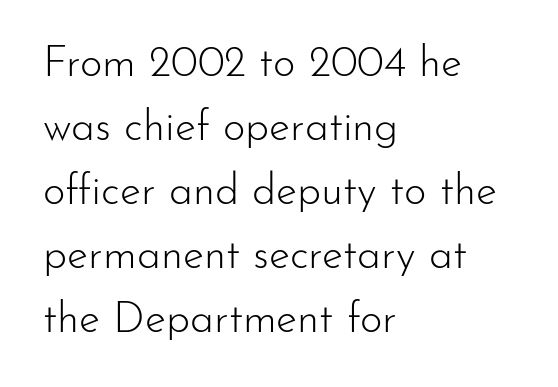
The image shows 43 px light sans-serif type, upright; set left-aligned, normal line spacing (1.49x), normal letter spacing, not underlined; low stroke contrast and a small x-height.
